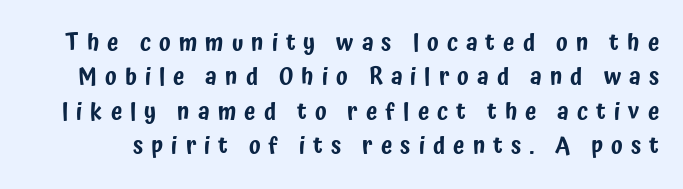
Whoever set this chose a conventional vertical rhythm. Short note: letters widely spaced. The strip under each line holds only bare page. Characters remain perfectly vertical along every line.
